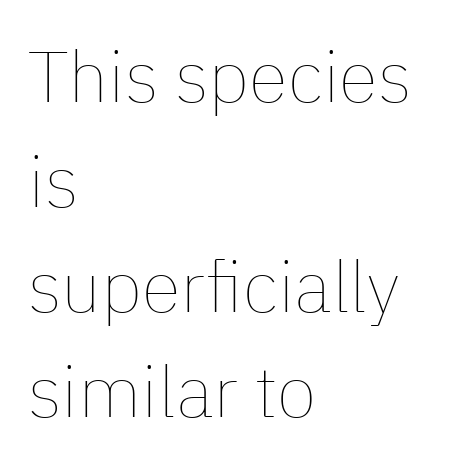
{"italic": "no", "bold": "no", "weight": "thin", "width": "normal", "stroke_contrast": "low", "x_height": "medium", "monospaced": "no", "underline": "no", "align": "left", "line_spacing": "normal", "line_spacing_ratio": 1.46, "letter_spacing": "normal", "letter_spacing_em": 0.0, "glyph_px": 72}
